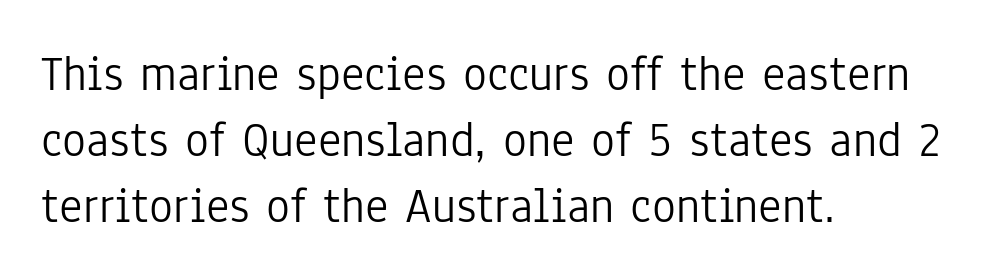
Q: Is the text bold? A: No.
Q: Is the text italic (slanted)? A: No, it is upright.
Q: Is the typeface a serif or a sans-serif typeface? A: Sans-serif.
Q: Is the text underlined? A: No.
Q: How is the paragraph aligned? A: Left-aligned.
Q: Is the spacing between letters normal or unusually wide? A: Normal.
Q: Is the spacing between lines tight, normal or loose? A: Normal.
Q: Width (condensed, normal, or wide)? A: Condensed.
Q: Stroke contrast? A: Low.
Q: x-height? A: Medium.
Q: Monospaced? A: No.
